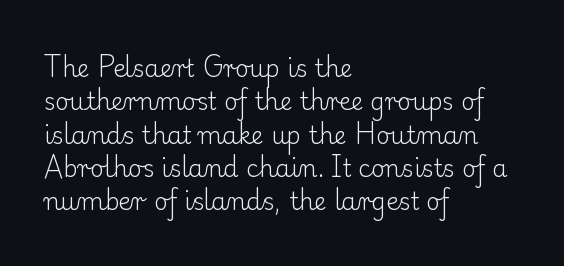
{"italic": "no", "bold": "no", "underline": "no", "align": "left", "line_spacing": "normal", "line_spacing_ratio": 1.39, "letter_spacing": "normal", "letter_spacing_em": 0.0, "glyph_px": 24}
